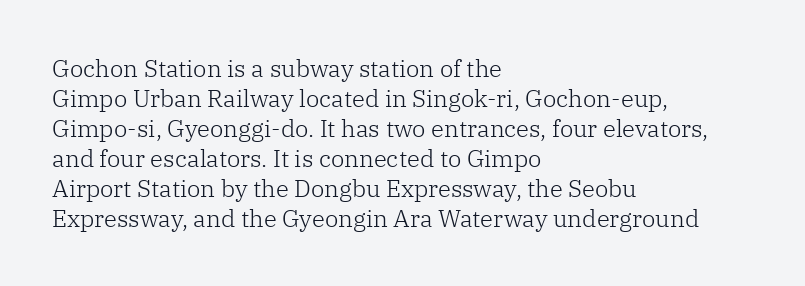
Honestly, there is no underline to notice here at all. The font's upright variant was chosen for this text. Horizontally, the lines are justified to the leading edge only. Bold? No — there's no thickening of the strokes.
